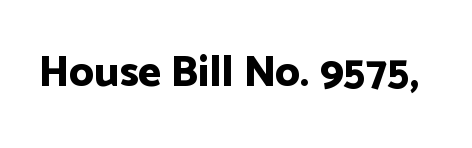
{"serif": "no", "italic": "no", "bold": "yes", "weight": "bold", "width": "normal", "stroke_contrast": "low", "x_height": "medium", "monospaced": "no", "underline": "no", "letter_spacing": "normal", "letter_spacing_em": 0.0, "glyph_px": 43}
